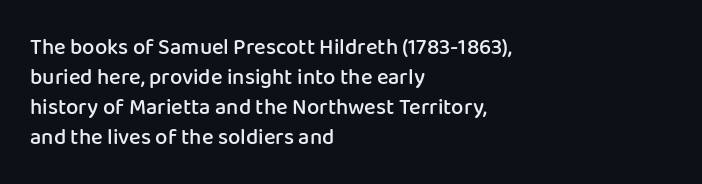
Q: Is the text bold? A: Semi-bold.
Q: Is the text italic (slanted)? A: No, it is upright.
Q: Is the text underlined? A: No.
Q: How is the paragraph aligned? A: Left-aligned.
Q: Is the spacing between letters normal or unusually wide? A: Normal.
Q: Is the spacing between lines tight, normal or loose? A: Normal.
